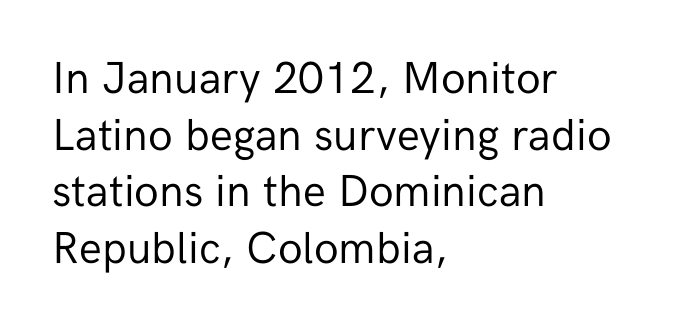
The image shows 45 px regular-weight sans-serif type, upright; set left-aligned, normal line spacing (1.26x), normal letter spacing, not underlined; low stroke contrast and a medium x-height.
